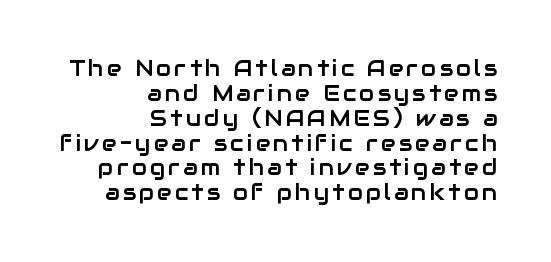
The image shows 22 px text type, upright; set right-aligned, tight line spacing (1.13x), not underlined.
